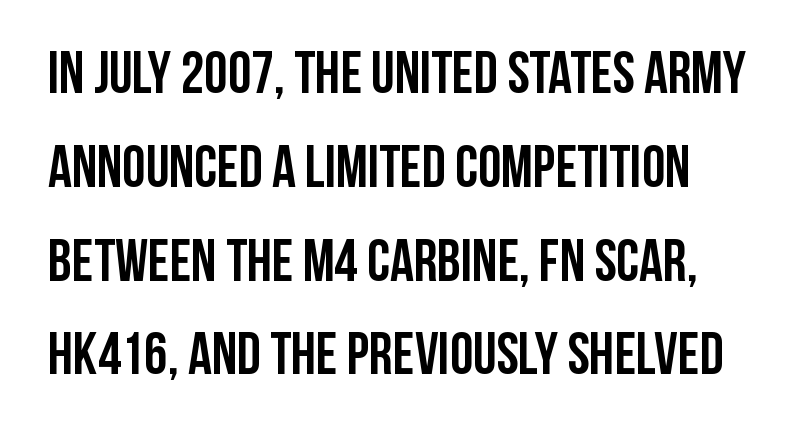
The image shows 59 px semibold, condensed sans-serif type, upright; set normal line spacing (1.59x), normal letter spacing, not underlined; low stroke contrast and a large x-height.
